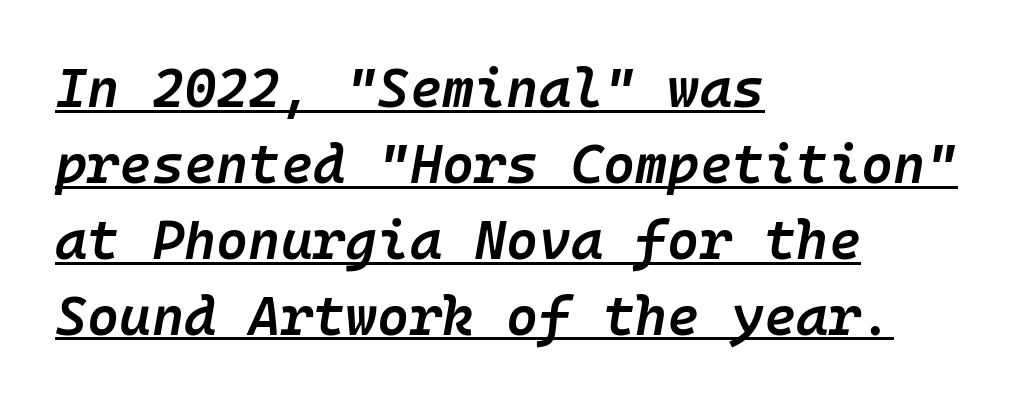
The image shows 55 px semibold type, italic (leaning right); set left-aligned, normal line spacing (1.38x), normal letter spacing, underlined; low stroke contrast and a medium x-height.
